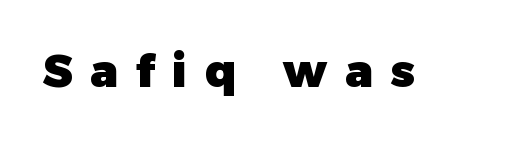
The image shows 45 px heavy sans-serif type, upright; set unusually wide letter spacing (+0.39 em), not underlined; low stroke contrast and a medium x-height.
